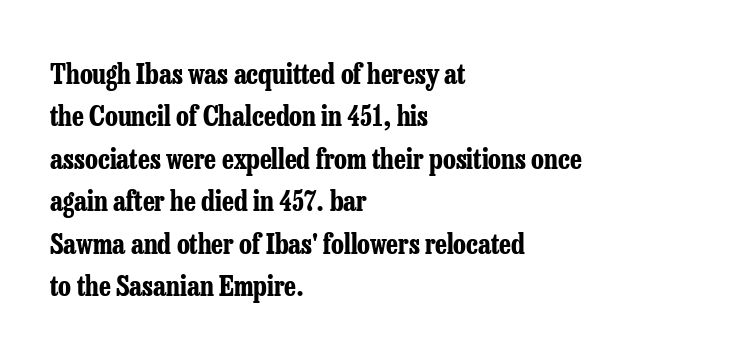
The image shows 27 px bold type, upright; set left-aligned, normal line spacing (1.57x), normal letter spacing, not underlined.
